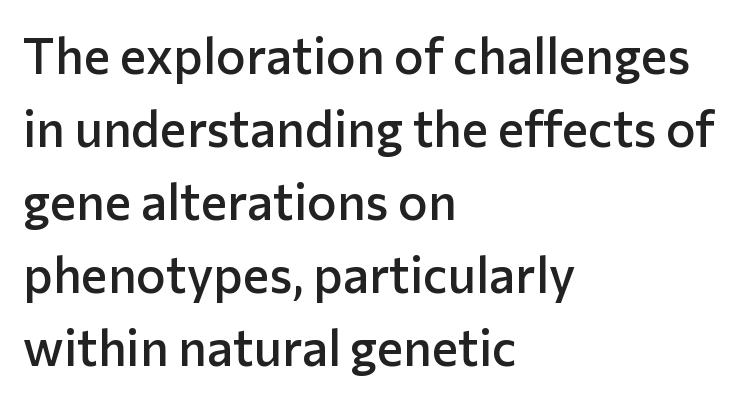
{"serif": "no", "italic": "no", "bold": "semi", "weight": "semibold", "width": "normal", "stroke_contrast": "low", "x_height": "medium", "monospaced": "no", "underline": "no", "align": "left", "line_spacing": "normal", "line_spacing_ratio": 1.46, "letter_spacing": "normal", "letter_spacing_em": 0.0, "glyph_px": 50}
